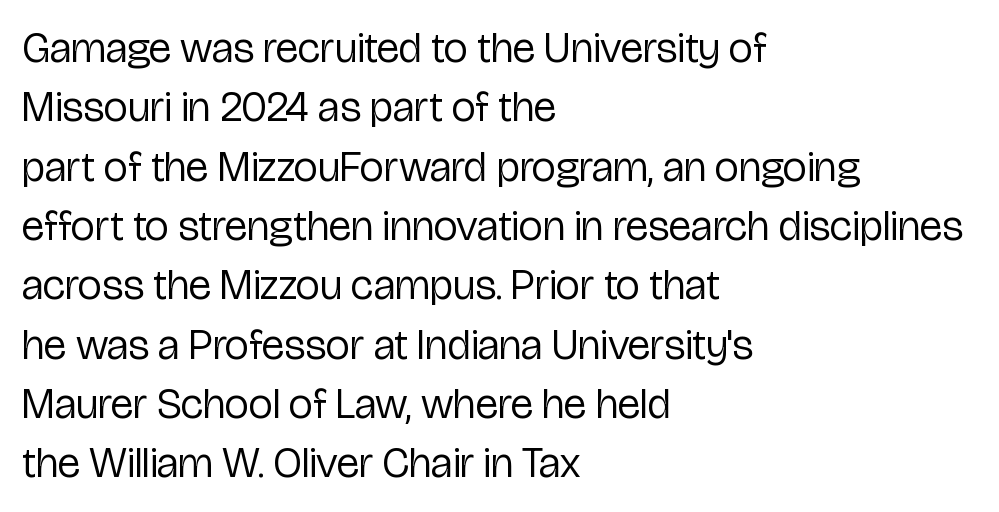
Q: Is the text bold? A: No.
Q: Is the text italic (slanted)? A: No, it is upright.
Q: Is the typeface a serif or a sans-serif typeface? A: Sans-serif.
Q: Is the text underlined? A: No.
Q: How is the paragraph aligned? A: Left-aligned.
Q: Is the spacing between letters normal or unusually wide? A: Normal.
Q: Is the spacing between lines tight, normal or loose? A: Normal.
Q: Width (condensed, normal, or wide)? A: Condensed.
Q: Stroke contrast? A: Low.
Q: x-height? A: Medium.
Q: Monospaced? A: No.
